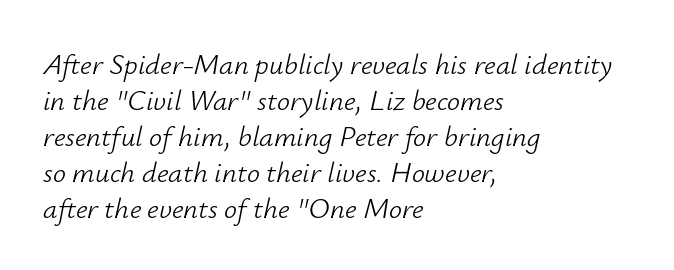
{"italic": "yes", "lean": "right", "slant_degrees": 12, "bold": "no", "weight": "light", "width": "normal", "stroke_contrast": "low", "x_height": "small", "monospaced": "no", "underline": "no", "align": "left", "line_spacing_ratio": 1.24, "letter_spacing": "normal", "letter_spacing_em": 0.0, "glyph_px": 29}
